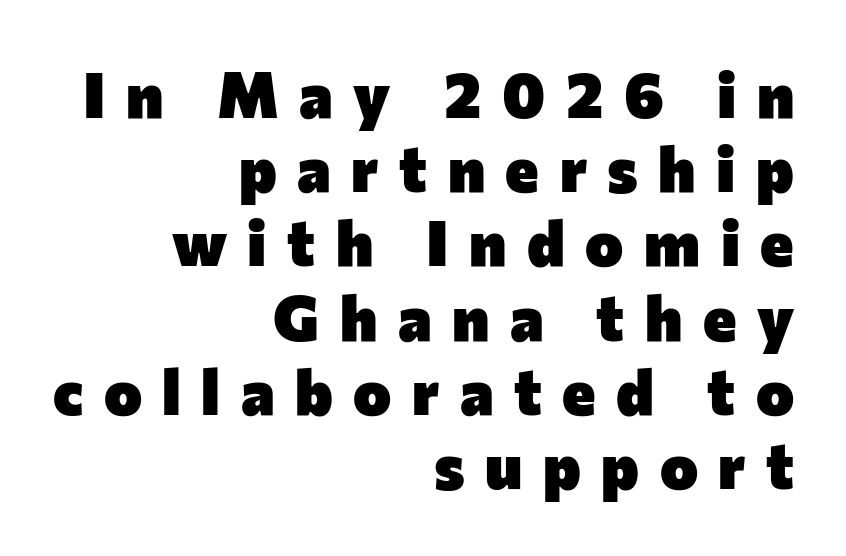
This sample is right-justified, so line beginnings fall wherever the words allow. Display-style spreading of the glyphs; the letterfit is very open. Here the designer chose a conventional face with non-uniform glyph widths. Tall strokes in this sample are plumb rather than angled. The sample has been set heavy, in full bold.
